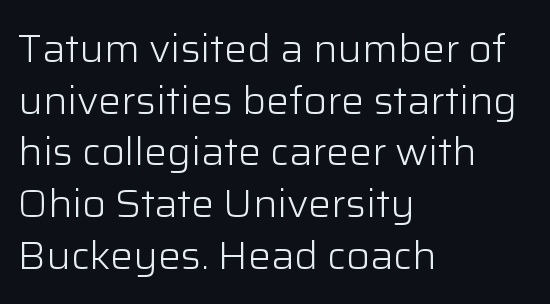
{"serif": "no", "italic": "no", "bold": "no", "weight": "light", "width": "normal", "stroke_contrast": "low", "x_height": "medium", "monospaced": "no", "underline": "no", "align": "left", "line_spacing": "normal", "line_spacing_ratio": 1.36, "letter_spacing": "normal", "letter_spacing_em": 0.0, "glyph_px": 38}
